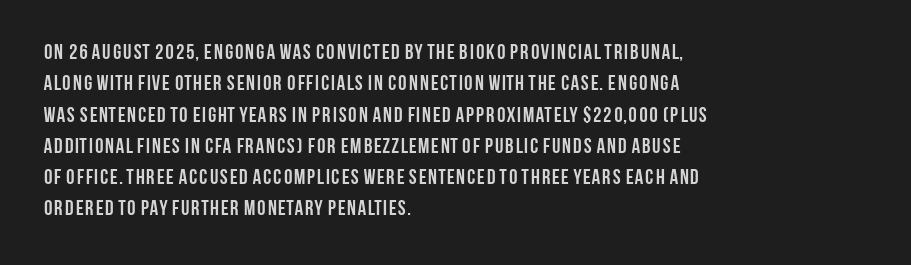
{"italic": "no", "bold": "yes", "underline": "no", "align": "left", "line_spacing": "normal", "line_spacing_ratio": 1.49, "letter_spacing": "normal", "letter_spacing_em": 0.0, "glyph_px": 21}
